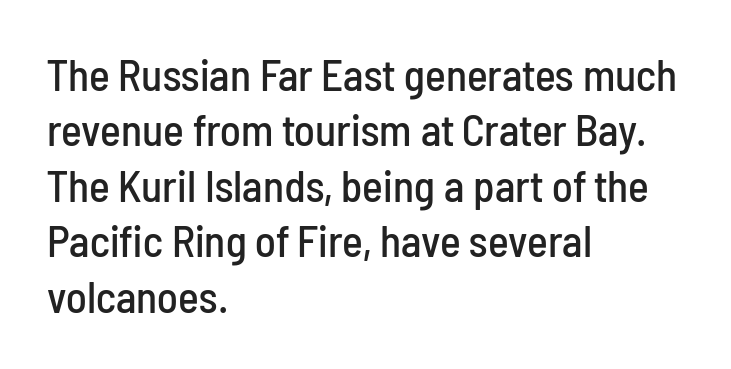
The image shows 44 px condensed sans-serif type, upright; set left-aligned, normal line spacing (1.26x), normal letter spacing, not underlined; low stroke contrast and a medium x-height.
